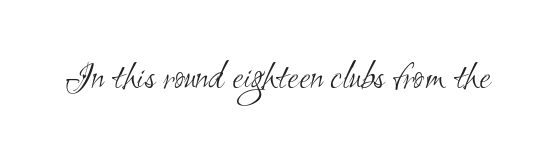
Q: Is the text bold? A: No.
Q: Is the typeface a serif or a sans-serif typeface? A: Sans-serif.
Q: Is the text underlined? A: No.
Q: Is the spacing between letters normal or unusually wide? A: Normal.
Q: Width (condensed, normal, or wide)? A: Condensed.
Q: Stroke contrast? A: Medium.
Q: x-height? A: Small.
Q: Monospaced? A: No.
